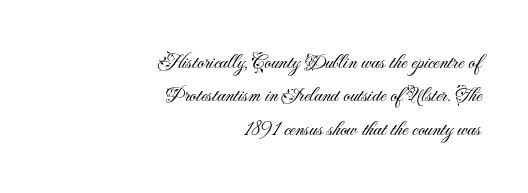
The image shows 21 px text type; set right-aligned, normal line spacing (1.59x), normal letter spacing, not underlined.
